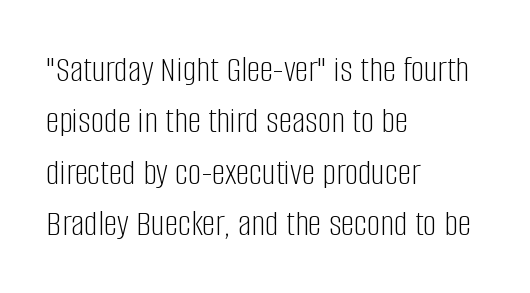
Anything drawn beneath the words? Only blank space. Vertically, the passage feels balanced, rows spaced as you'd expect. Weight: regular or lighter. Stroke terminals: plain, sans-serif.
